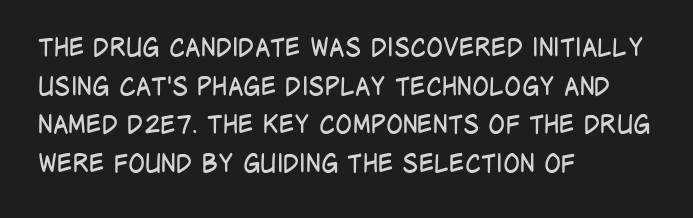
The image shows 25 px text type, upright; set left-aligned, normal line spacing (1.55x), normal letter spacing, not underlined.
